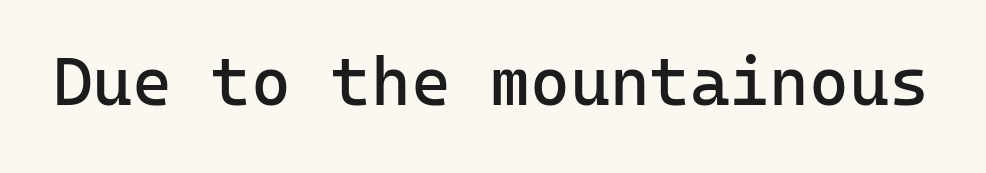
The image shows 68 px regular-weight sans-serif type, upright, monospaced; set normal letter spacing, not underlined; low stroke contrast and a medium x-height.
